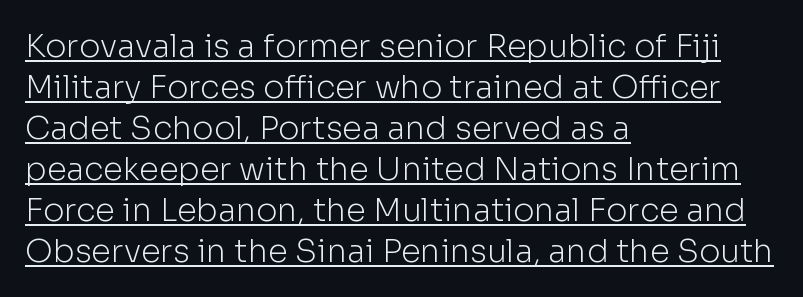
Note: no serifs on the glyphs. This is not heavy type; no bold has been used. Notice how the stems are strictly vertical — no italics here. A typographer would call this underscored text. Default kerning and tracking; the words read as compact shapes. Horizontal bands of white between lines are of average thickness.
